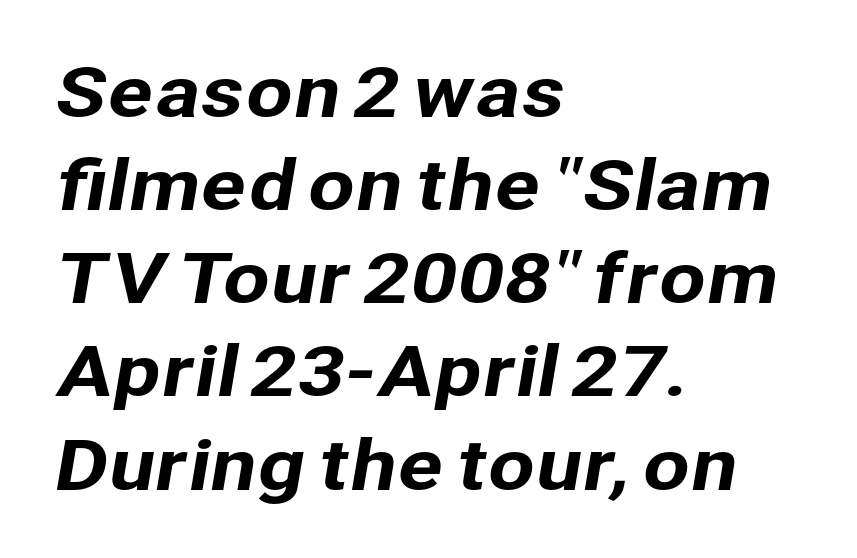
{"serif": "no", "width": "normal", "stroke_contrast": "low", "x_height": "medium", "monospaced": "no", "underline": "no", "align": "left", "line_spacing": "normal", "line_spacing_ratio": 1.37, "letter_spacing": "normal", "letter_spacing_em": 0.0, "glyph_px": 68}
